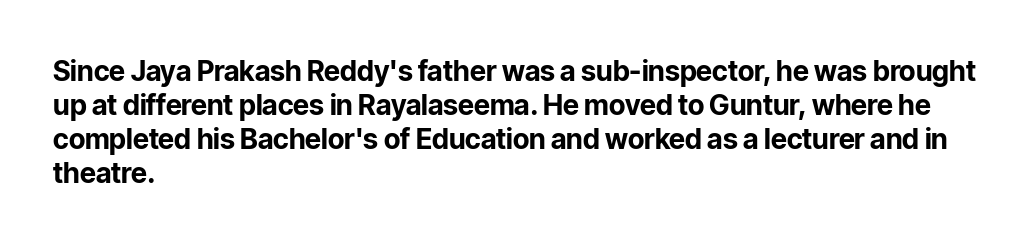
The image shows 28 px bold sans-serif type, upright; set left-aligned, line spacing 1.22x, normal letter spacing, not underlined; low stroke contrast and a medium x-height.
